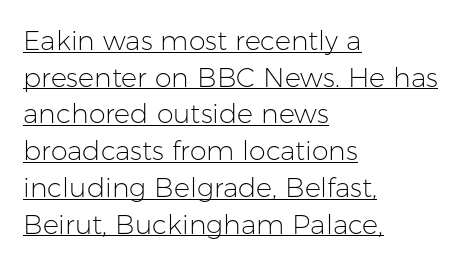
The letters stand straight up with perfectly vertical stems. Does a line run under the words? Yes, clearly. These lines are set flush left with a ragged right edge. Short note: letters normally spaced. Honestly, the row spacing looks completely unremarkable. Weight: not bold — regular or lighter.
